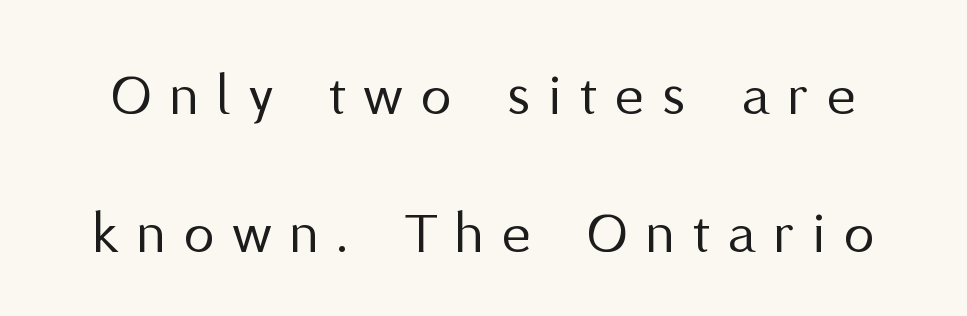
The image shows 61 px regular-weight sans-serif type, upright; set loose line spacing (2.26x), unusually wide letter spacing (+0.31 em), not underlined; medium stroke contrast and a medium x-height.
